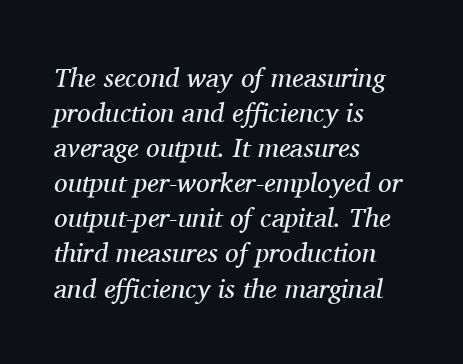
{"italic": "yes", "lean": "right", "slant_degrees": 11, "bold": "no", "underline": "no", "align": "left", "line_spacing": "normal", "line_spacing_ratio": 1.3, "letter_spacing": "normal", "letter_spacing_em": 0.0, "glyph_px": 27}
